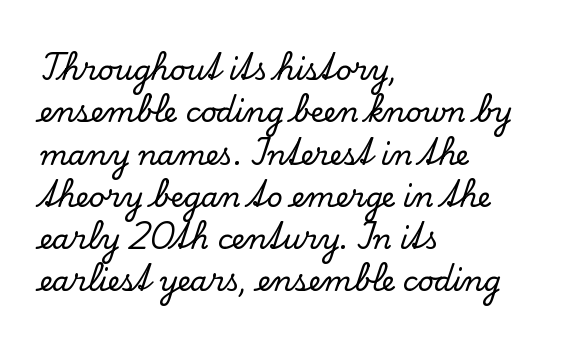
Q: Is the text italic (slanted)? A: Yes.
Q: Is the typeface a serif or a sans-serif typeface? A: Serif.
Q: Is the text underlined? A: No.
Q: How is the paragraph aligned? A: Left-aligned.
Q: Is the spacing between letters normal or unusually wide? A: Normal.
Q: Is the spacing between lines tight, normal or loose? A: Normal.
Q: Width (condensed, normal, or wide)? A: Normal.
Q: Stroke contrast? A: Low.
Q: x-height? A: Small.
Q: Monospaced? A: No.
